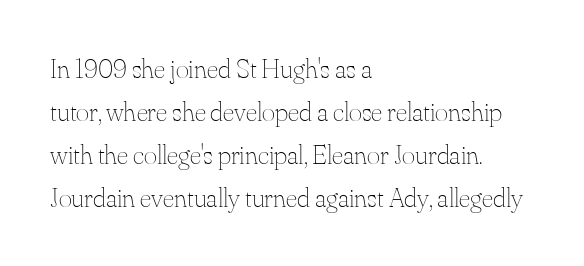
{"italic": "no", "bold": "no", "weight": "thin", "width": "normal", "stroke_contrast": "medium", "x_height": "small", "monospaced": "no", "underline": "no", "align": "left", "line_spacing": "normal", "line_spacing_ratio": 1.54, "letter_spacing": "normal", "letter_spacing_em": 0.0, "glyph_px": 28}
